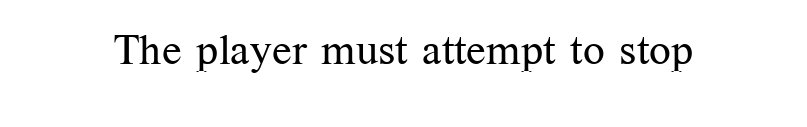
The image shows 43 px regular-weight serif type, upright; set normal letter spacing, not underlined; medium stroke contrast and a medium x-height.
